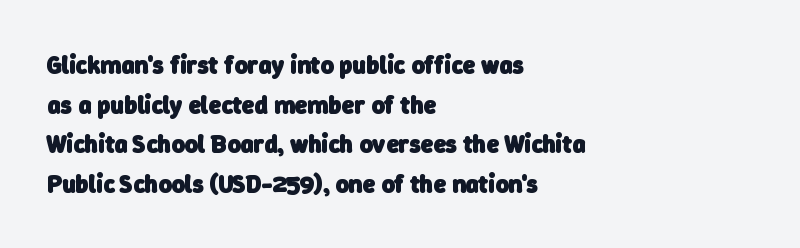
The image shows 25 px bold type; set left-aligned, normal line spacing (1.59x), normal letter spacing, not underlined.
